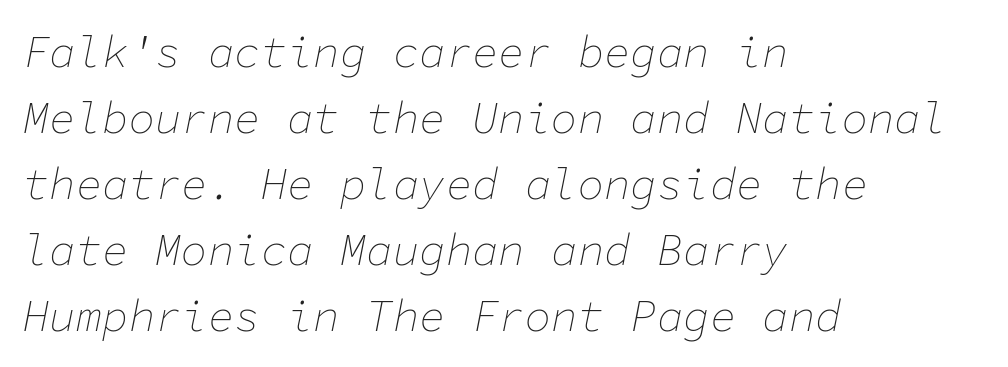
{"italic": "yes", "lean": "right", "slant_degrees": 11, "bold": "no", "weight": "thin", "width": "normal", "stroke_contrast": "low", "x_height": "medium", "monospaced": "yes", "underline": "no", "align": "left", "line_spacing": "normal", "line_spacing_ratio": 1.5, "letter_spacing": "normal", "letter_spacing_em": 0.0, "glyph_px": 44}
